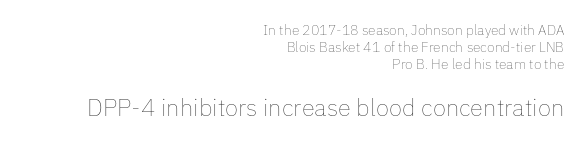
Q: Is the text bold? A: No.
Q: Is the text italic (slanted)? A: No, it is upright.
Q: Is the text underlined? A: No.
Q: How is the paragraph aligned? A: Right-aligned.
Q: Is the spacing between letters normal or unusually wide? A: Normal.
Q: Which block of text is set in a larger size, the first (top) or the second (bottom)? A: The second (bottom) one.
